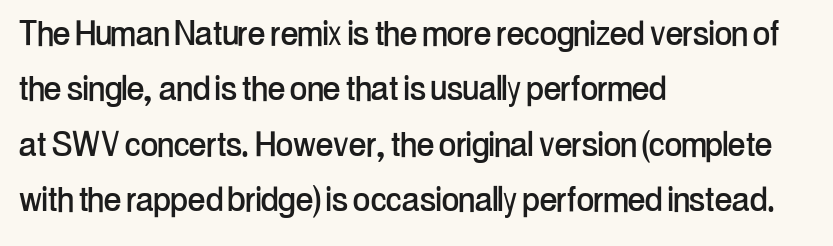
{"serif": "no", "italic": "no", "width": "condensed", "stroke_contrast": "low", "x_height": "medium", "monospaced": "no", "underline": "no", "align": "left", "line_spacing": "normal", "line_spacing_ratio": 1.32, "letter_spacing": "normal", "letter_spacing_em": 0.0, "glyph_px": 42}
